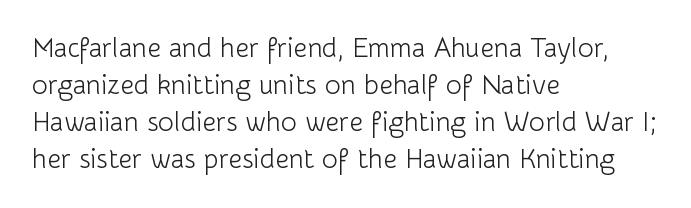
Reading down the block, your eye returns to a fixed left position each line. Tall strokes in this sample are plumb rather than angled. The rendering uses a moderate line-height, typical for paragraphs. This is not heavy type; no bold has been used. Any mark beneath the type? The region is blank. Each word holds together tightly as a unit, with standard inter-letter gaps.
